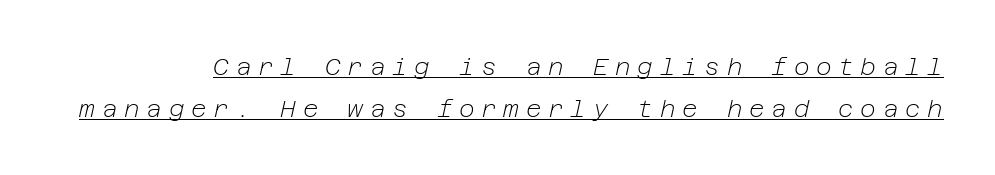
{"italic": "yes", "lean": "right", "slant_degrees": 12, "bold": "no", "underline": "yes", "line_spacing_ratio": 1.73, "letter_spacing": "wide", "letter_spacing_em": 0.28, "glyph_px": 24}
